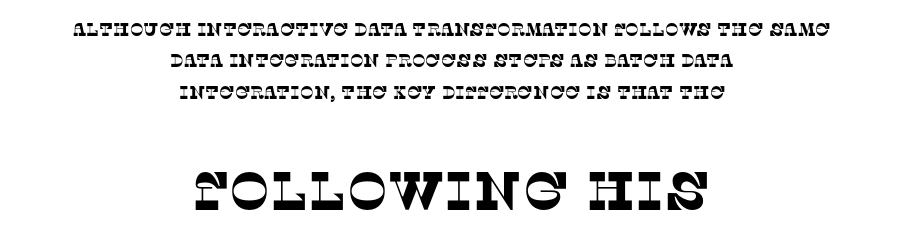
The image shows 54 px serif type; set centered, line spacing 1.75x, normal letter spacing, not underlined; the second (bottom) block is 3.0x larger; low stroke contrast and a large x-height.
